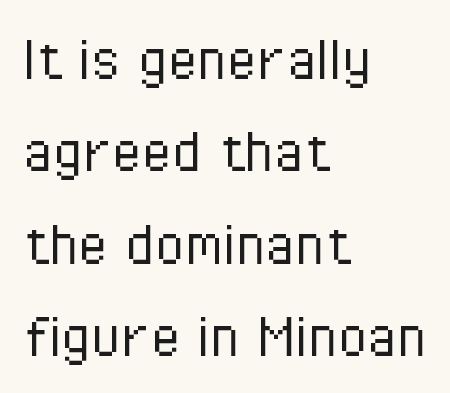
The foot of each line stays bare and open. Each stroke keeps to a modest, everyday thickness or less. Caption: multi-line text, flush left, ragged right. Tracking value appears to be zero — textbook default spacing.
